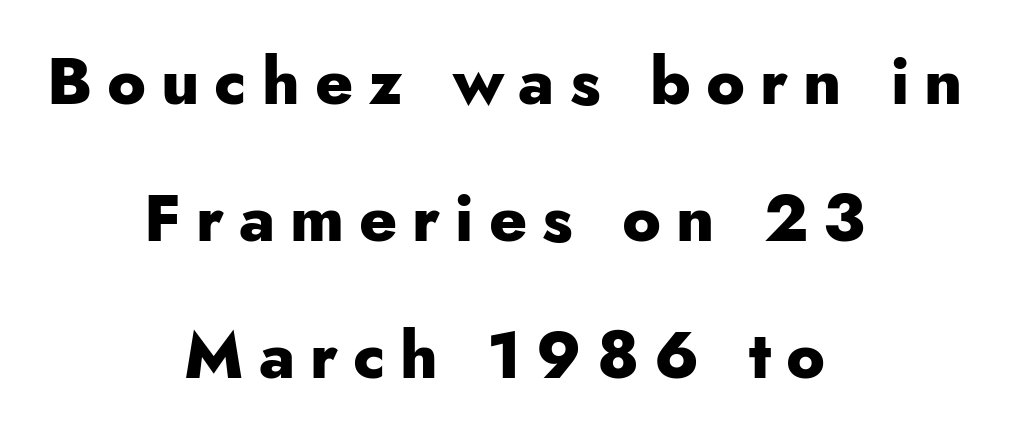
Q: Is the text bold? A: Yes.
Q: Is the text italic (slanted)? A: No, it is upright.
Q: Is the typeface a serif or a sans-serif typeface? A: Sans-serif.
Q: Is the text underlined? A: No.
Q: How is the paragraph aligned? A: Centered.
Q: Is the spacing between letters normal or unusually wide? A: Unusually wide.
Q: Is the spacing between lines tight, normal or loose? A: Loose.
Q: Width (condensed, normal, or wide)? A: Normal.
Q: Stroke contrast? A: Low.
Q: x-height? A: Small.
Q: Monospaced? A: No.
